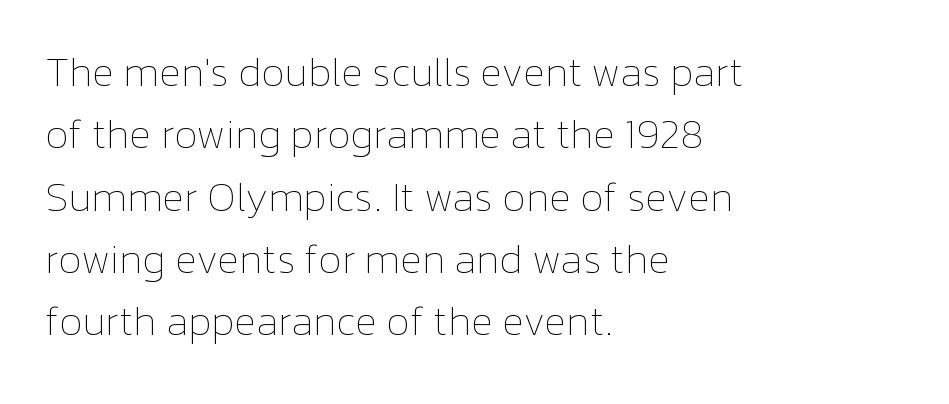
Q: Is the text bold? A: No.
Q: Is the text italic (slanted)? A: No, it is upright.
Q: Is the text underlined? A: No.
Q: How is the paragraph aligned? A: Left-aligned.
Q: Is the spacing between letters normal or unusually wide? A: Normal.
Q: Is the spacing between lines tight, normal or loose? A: Normal.
Q: Width (condensed, normal, or wide)? A: Normal.
Q: Stroke contrast? A: Low.
Q: x-height? A: Medium.
Q: Monospaced? A: No.
